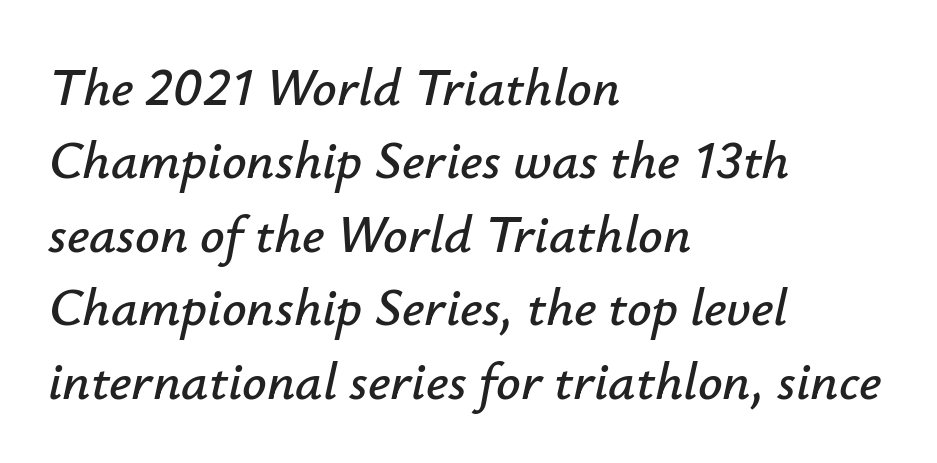
Q: Is the text italic (slanted)? A: Yes, it leans right by about 12 degrees.
Q: Is the text underlined? A: No.
Q: How is the paragraph aligned? A: Left-aligned.
Q: Is the spacing between letters normal or unusually wide? A: Normal.
Q: Is the spacing between lines tight, normal or loose? A: Normal.
Q: Width (condensed, normal, or wide)? A: Normal.
Q: Stroke contrast? A: Low.
Q: x-height? A: Small.
Q: Monospaced? A: No.
